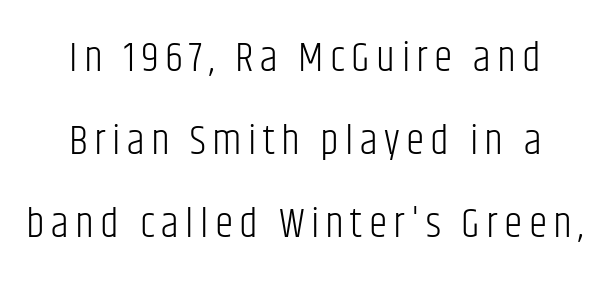
{"serif": "no", "italic": "no", "bold": "no", "weight": "light", "width": "condensed", "stroke_contrast": "low", "x_height": "large", "monospaced": "no", "underline": "no", "align": "center", "line_spacing": "loose", "line_spacing_ratio": 1.98, "glyph_px": 42}
